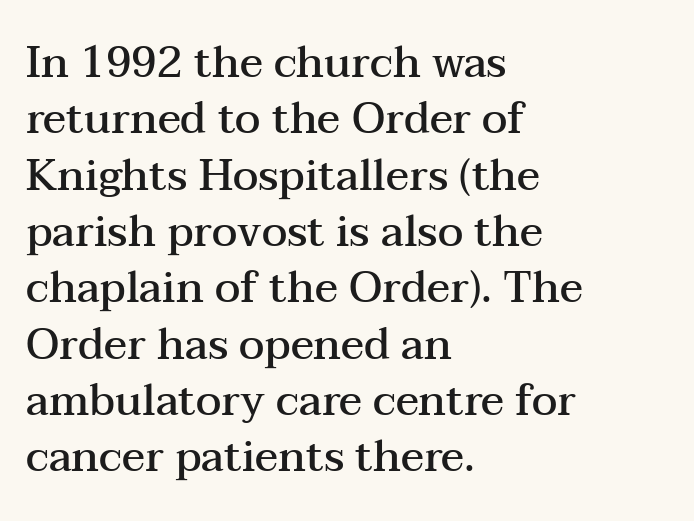
The sample has been set in demibold, a notch under bold. The rows are spaced the way most documents space them. Proportional: the letters do not fall into vertical columns. Spacing between characters is what you'd get straight out of the box. The rendering anchors every line to the left-hand side. Has an underline been added? It has not.
